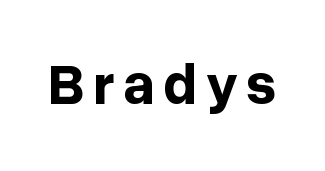
Q: Is the text bold? A: Yes.
Q: Is the text italic (slanted)? A: No, it is upright.
Q: Is the typeface a serif or a sans-serif typeface? A: Sans-serif.
Q: Is the text underlined? A: No.
Q: Width (condensed, normal, or wide)? A: Normal.
Q: Stroke contrast? A: Low.
Q: x-height? A: Medium.
Q: Monospaced? A: No.
